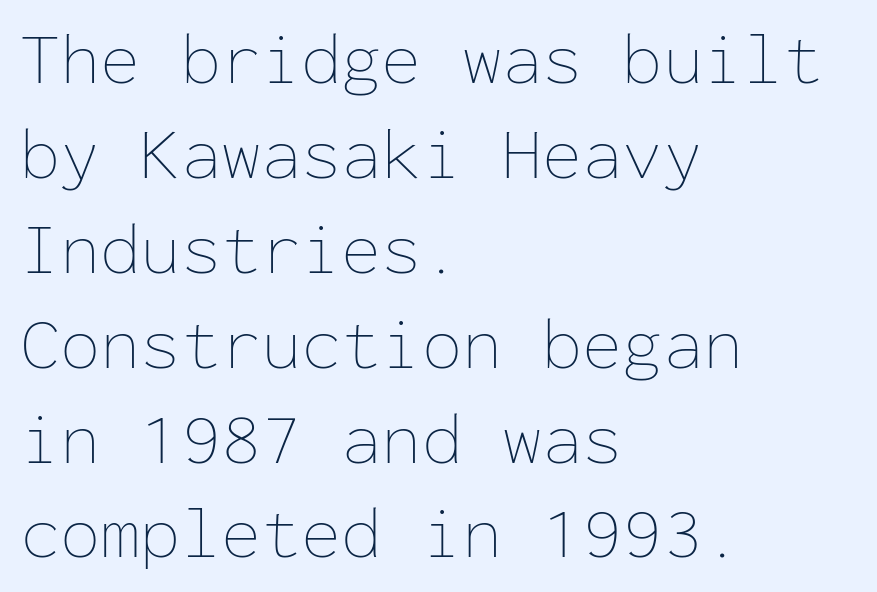
{"italic": "no", "bold": "no", "weight": "thin", "width": "normal", "stroke_contrast": "low", "x_height": "medium", "monospaced": "yes", "underline": "no", "align": "left", "line_spacing": "normal", "line_spacing_ratio": 1.3, "letter_spacing": "normal", "letter_spacing_em": 0.0, "glyph_px": 73}
